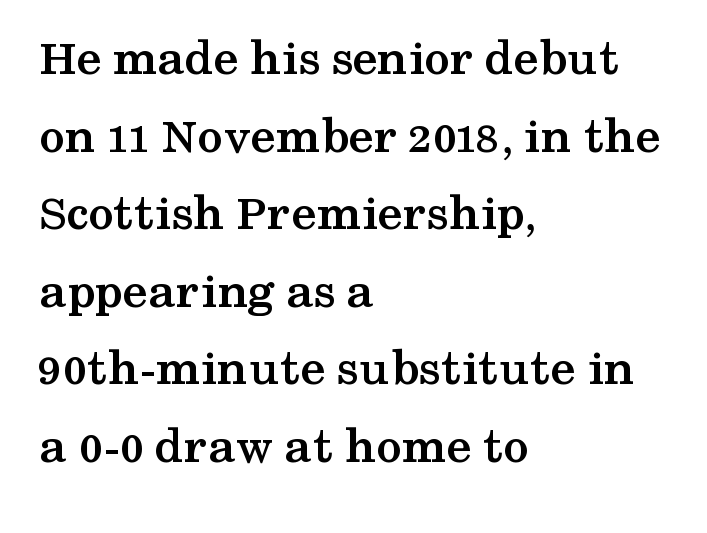
Q: Is the text bold? A: Yes.
Q: Is the text italic (slanted)? A: No, it is upright.
Q: Is the typeface a serif or a sans-serif typeface? A: Serif.
Q: Is the text underlined? A: No.
Q: How is the paragraph aligned? A: Left-aligned.
Q: Is the spacing between letters normal or unusually wide? A: Normal.
Q: Is the spacing between lines tight, normal or loose? A: Normal.
Q: Width (condensed, normal, or wide)? A: Wide.
Q: Stroke contrast? A: Medium.
Q: x-height? A: Medium.
Q: Monospaced? A: No.
